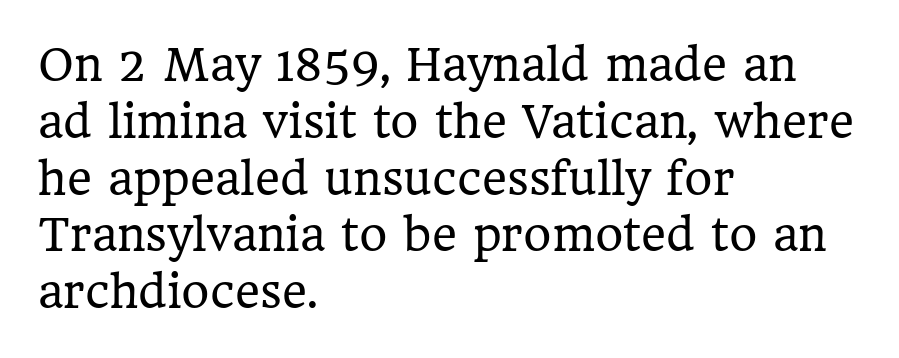
The image shows 43 px regular-weight serif type, upright; set left-aligned, normal line spacing (1.32x), normal letter spacing, not underlined; low stroke contrast and a medium x-height.
